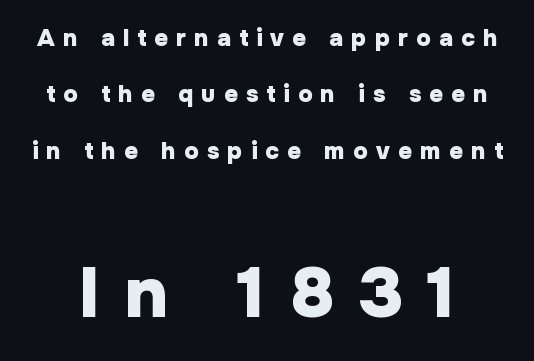
The image shows 71 px heavy sans-serif type, upright; set loose line spacing (2.35x), unusually wide letter spacing (+0.34 em), not underlined; the second (bottom) block is 2.96x larger; low stroke contrast and a medium x-height.
